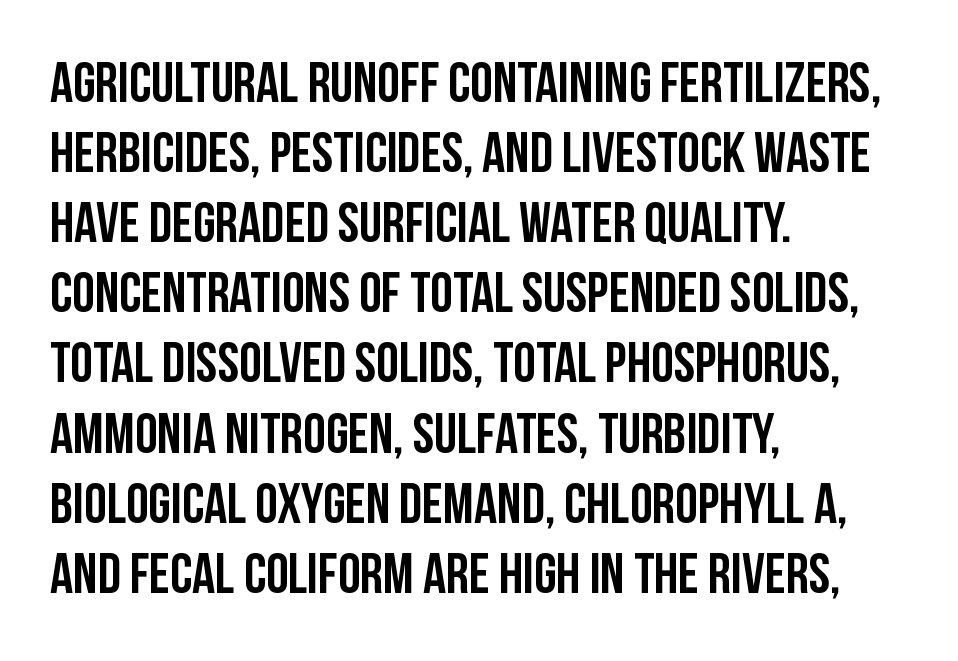
The image shows 57 px condensed sans-serif type, upright; set left-aligned, line spacing 1.23x, normal letter spacing, not underlined; low stroke contrast and a large x-height.
